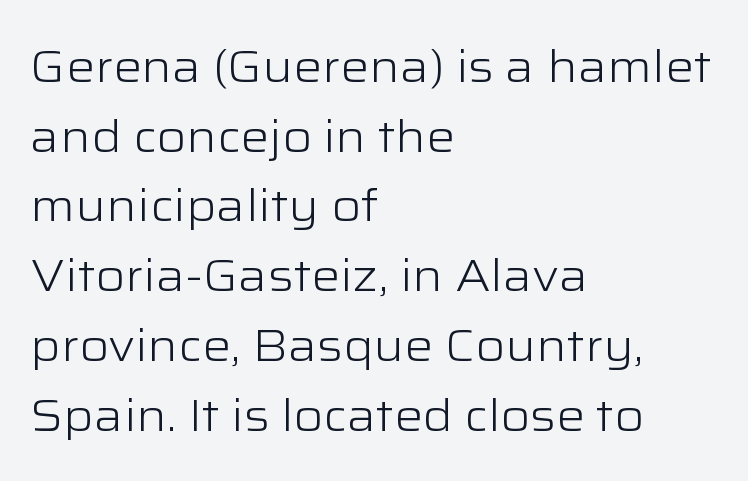
Is there much room between lines? A standard amount, neither cramped nor airy. Which margin do the lines hug? The left one — the right edge is uneven. Heaviness? Minimal to ordinary, like unemphasized prose. If you drew a line through each stem, it would be perfectly vertical. Grotesque or geometric, the face here clearly has no serifs.
